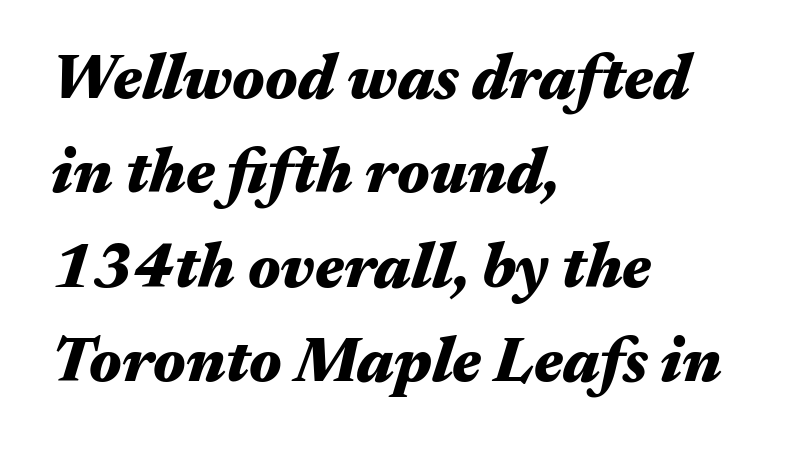
Q: Is the text bold? A: Yes.
Q: Is the text italic (slanted)? A: Yes, it leans right by about 17 degrees.
Q: Is the text underlined? A: No.
Q: How is the paragraph aligned? A: Left-aligned.
Q: Is the spacing between letters normal or unusually wide? A: Normal.
Q: Is the spacing between lines tight, normal or loose? A: Normal.
Q: Width (condensed, normal, or wide)? A: Wide.
Q: Stroke contrast? A: Medium.
Q: x-height? A: Medium.
Q: Monospaced? A: No.
